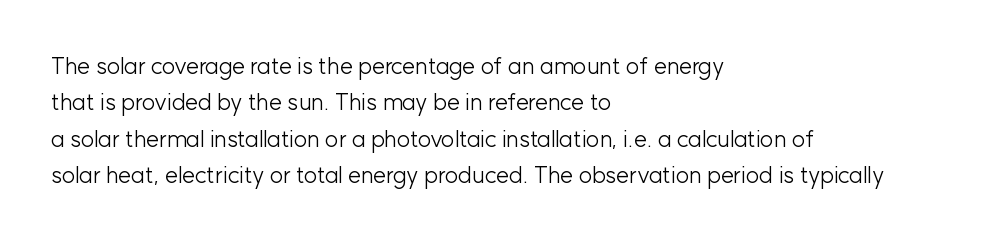
The image shows 23 px text type, upright; set left-aligned, normal line spacing (1.58x), normal letter spacing, not underlined.
